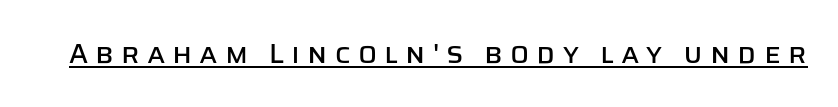
{"serif": "no", "italic": "no", "width": "normal", "stroke_contrast": "low", "x_height": "large", "monospaced": "no", "underline": "yes", "letter_spacing": "wide", "letter_spacing_em": 0.25, "glyph_px": 28}
